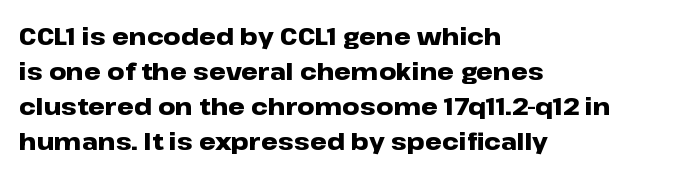
A classic flush-left, rag-right setting is used for this passage. The strokes are fattened all the way to bold. Plain, unruled lines of type. Tracking value appears to be zero — textbook default spacing.
